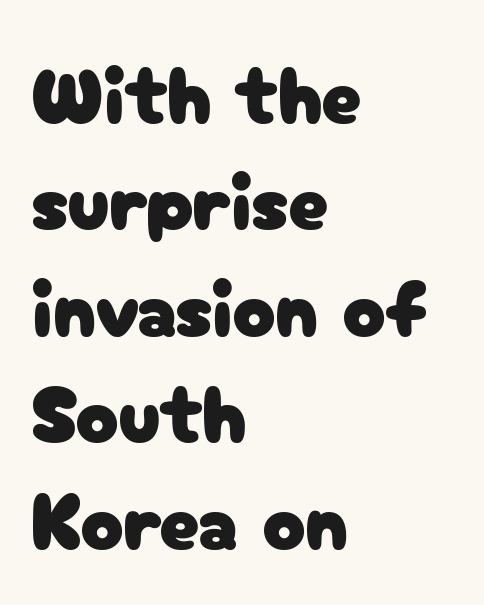
Has an underline been added? It has not. Each line starts at the same left margin while the right side varies. The letters stand straight up with perfectly vertical stems. Notice how descenders clear the ascenders below comfortably — that's standard leading.
